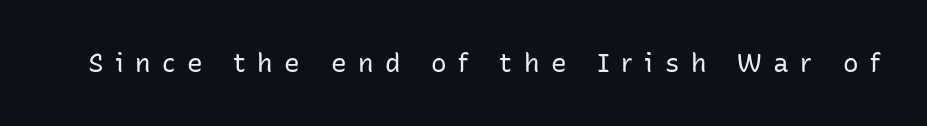
The image shows 26 px text type, upright; set unusually wide letter spacing (+0.44 em), not underlined.
